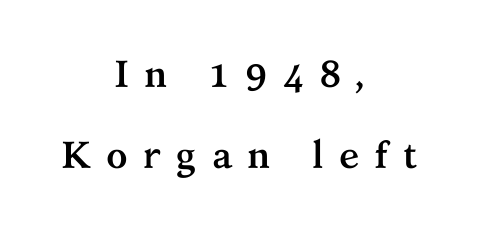
{"serif": "yes", "italic": "no", "bold": "yes", "weight": "semibold", "width": "normal", "stroke_contrast": "medium", "x_height": "medium", "monospaced": "no", "underline": "no", "align": "center", "line_spacing": "loose", "line_spacing_ratio": 2.12, "letter_spacing": "wide", "letter_spacing_em": 0.39, "glyph_px": 38}
